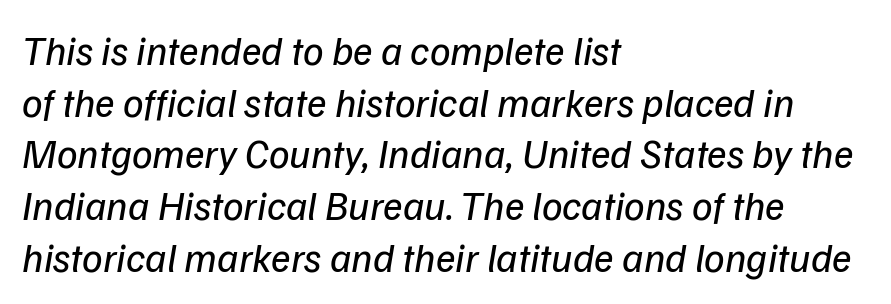
Is this a fixed-width face? No — the glyphs have proportional, varying widths. Does extra space separate the letters? No, they use regular spacing. Left-aligned paragraph, ragged on the right. A clean baseline with only descenders dipping below it.
